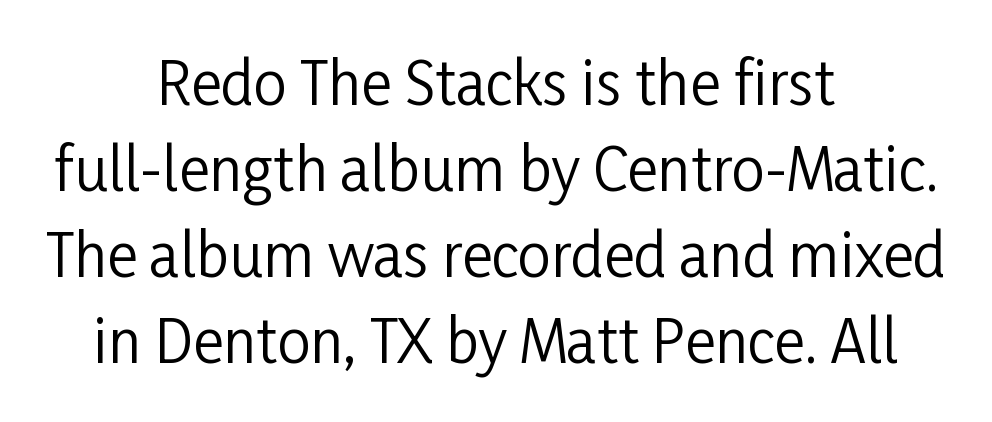
This sample uses plain, unmodified letter spacing. I'd call this a sans setting — the letters go barefoot. In CSS terms this would be text-align: center. The type sits square on the baseline with zero lean. Rule under the text: the space is simply empty.
